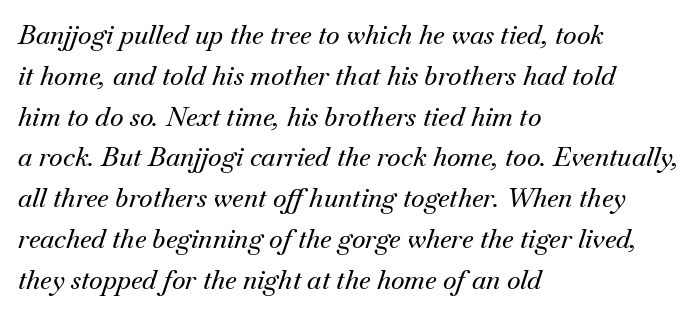
Q: Is the text italic (slanted)? A: Yes, it leans right by about 18 degrees.
Q: Is the text underlined? A: No.
Q: How is the paragraph aligned? A: Left-aligned.
Q: Is the spacing between letters normal or unusually wide? A: Normal.
Q: Is the spacing between lines tight, normal or loose? A: Normal.
